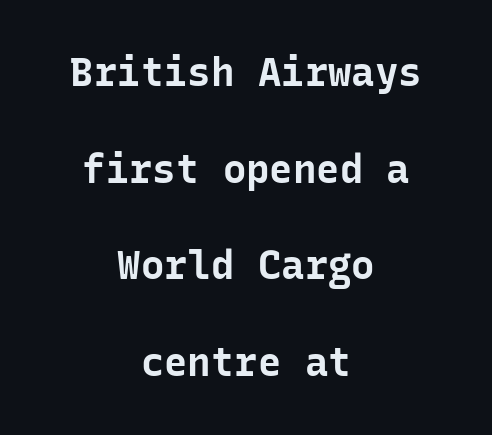
Q: Is the text bold? A: Yes.
Q: Is the text italic (slanted)? A: No, it is upright.
Q: Is the typeface a serif or a sans-serif typeface? A: Sans-serif.
Q: Is the text underlined? A: No.
Q: How is the paragraph aligned? A: Centered.
Q: Is the spacing between letters normal or unusually wide? A: Normal.
Q: Is the spacing between lines tight, normal or loose? A: Loose.
Q: Width (condensed, normal, or wide)? A: Normal.
Q: Stroke contrast? A: Low.
Q: x-height? A: Medium.
Q: Monospaced? A: Yes.
